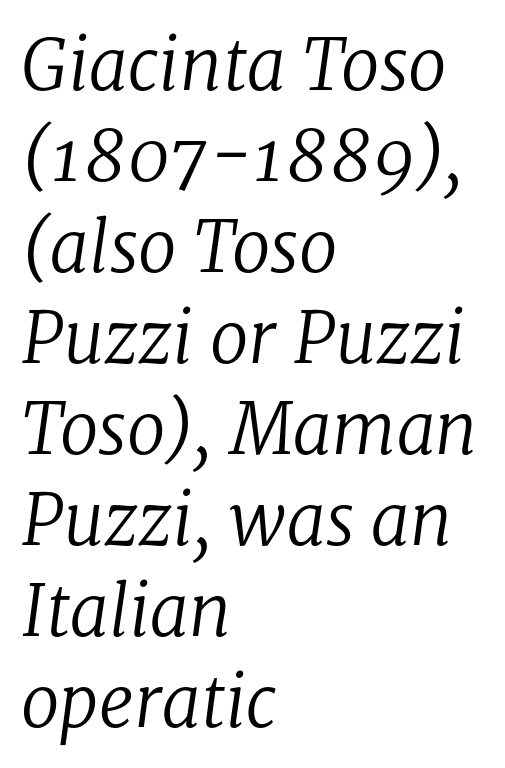
Q: Is the text bold? A: No.
Q: Is the text italic (slanted)? A: Yes, it leans right by about 8 degrees.
Q: Is the typeface a serif or a sans-serif typeface? A: Serif.
Q: Is the text underlined? A: No.
Q: How is the paragraph aligned? A: Left-aligned.
Q: Is the spacing between letters normal or unusually wide? A: Normal.
Q: Is the spacing between lines tight, normal or loose? A: Normal.
Q: Width (condensed, normal, or wide)? A: Normal.
Q: Stroke contrast? A: Low.
Q: x-height? A: Medium.
Q: Monospaced? A: No.
